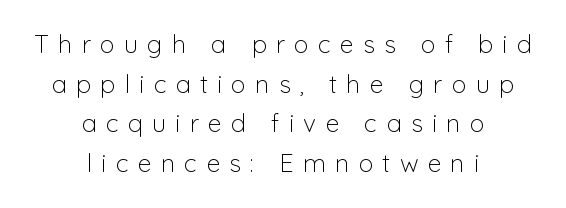
{"italic": "no", "bold": "no", "underline": "no", "align": "center", "line_spacing": "normal", "line_spacing_ratio": 1.59, "letter_spacing": "wide", "letter_spacing_em": 0.37, "glyph_px": 25}
